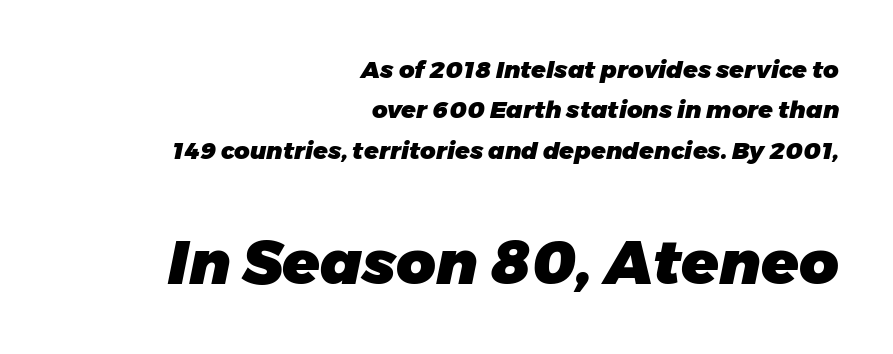
Q: Is the text bold? A: Yes.
Q: Is the text italic (slanted)? A: Yes, it leans right by about 11 degrees.
Q: Is the text underlined? A: No.
Q: How is the paragraph aligned? A: Right-aligned.
Q: Is the spacing between letters normal or unusually wide? A: Normal.
Q: Is the spacing between lines tight, normal or loose? A: Normal.
Q: Which block of text is set in a larger size, the first (top) or the second (bottom)? A: The second (bottom) one.
Q: Width (condensed, normal, or wide)? A: Normal.
Q: Stroke contrast? A: Low.
Q: x-height? A: Medium.
Q: Monospaced? A: No.
